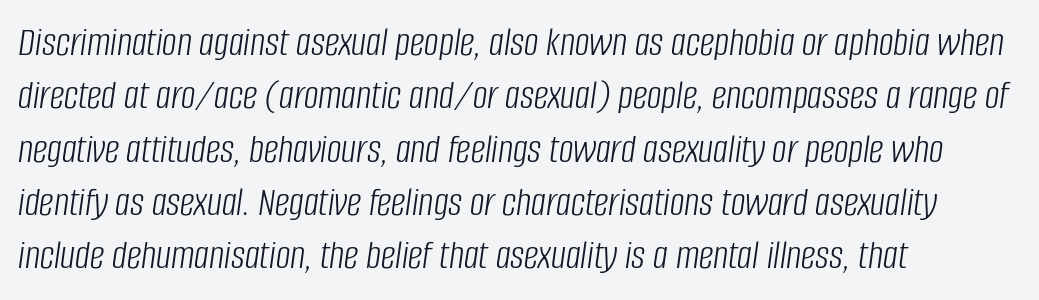
Q: Is the text bold? A: No.
Q: Is the text italic (slanted)? A: Yes, it leans right by about 8 degrees.
Q: Is the text underlined? A: No.
Q: How is the paragraph aligned? A: Left-aligned.
Q: Is the spacing between letters normal or unusually wide? A: Normal.
Q: Is the spacing between lines tight, normal or loose? A: Normal.
Q: Width (condensed, normal, or wide)? A: Condensed.
Q: Stroke contrast? A: Low.
Q: x-height? A: Large.
Q: Monospaced? A: No.
